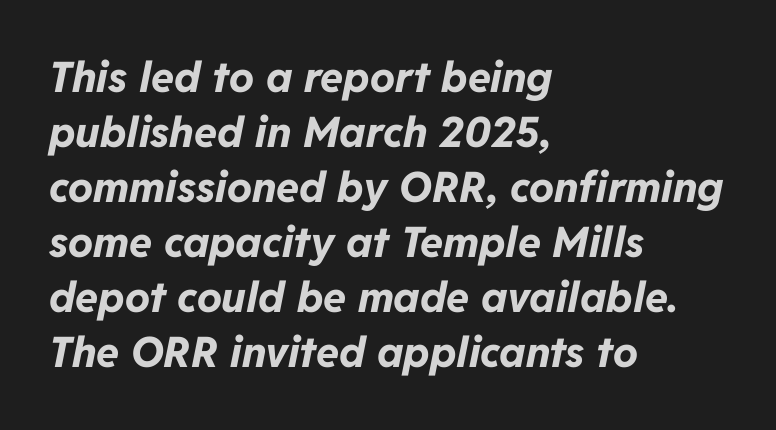
Q: Is the text bold? A: Yes.
Q: Is the text italic (slanted)? A: Yes, it leans right by about 11 degrees.
Q: Is the text underlined? A: No.
Q: How is the paragraph aligned? A: Left-aligned.
Q: Is the spacing between letters normal or unusually wide? A: Normal.
Q: Is the spacing between lines tight, normal or loose? A: Normal.
Q: Width (condensed, normal, or wide)? A: Normal.
Q: Stroke contrast? A: Low.
Q: x-height? A: Medium.
Q: Monospaced? A: No.
